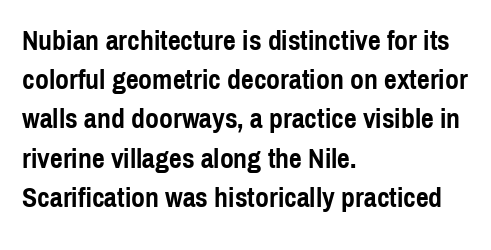
The strokes are fattened all the way to bold. The passage shown is typed in a proportional face where columns would drift. Designer's note — italics off, roman on. The area under the type is left untouched.
